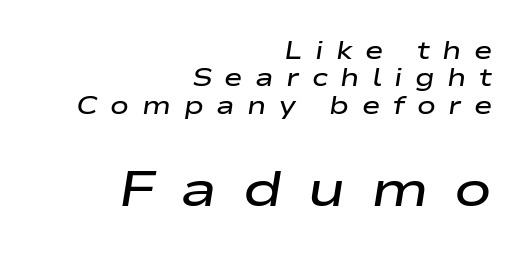
Q: Is the text bold? A: Semi-bold.
Q: Is the text italic (slanted)? A: Yes, it leans right by about 9 degrees.
Q: Is the text underlined? A: No.
Q: How is the paragraph aligned? A: Right-aligned.
Q: Is the spacing between letters normal or unusually wide? A: Unusually wide.
Q: Is the spacing between lines tight, normal or loose? A: Tight.
Q: Which block of text is set in a larger size, the first (top) or the second (bottom)? A: The second (bottom) one.
Q: Width (condensed, normal, or wide)? A: Wide.
Q: Stroke contrast? A: Low.
Q: x-height? A: Medium.
Q: Monospaced? A: No.
